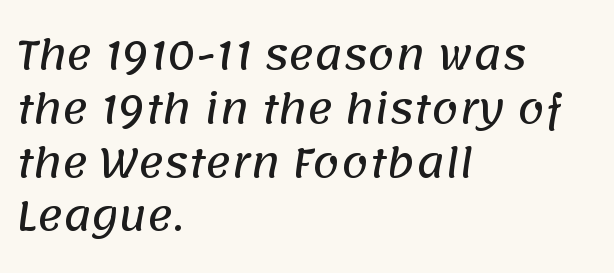
{"serif": "no", "width": "normal", "stroke_contrast": "low", "x_height": "large", "monospaced": "no", "underline": "no", "align": "left", "line_spacing": "normal", "line_spacing_ratio": 1.38, "letter_spacing": "normal", "letter_spacing_em": 0.0, "glyph_px": 39}
